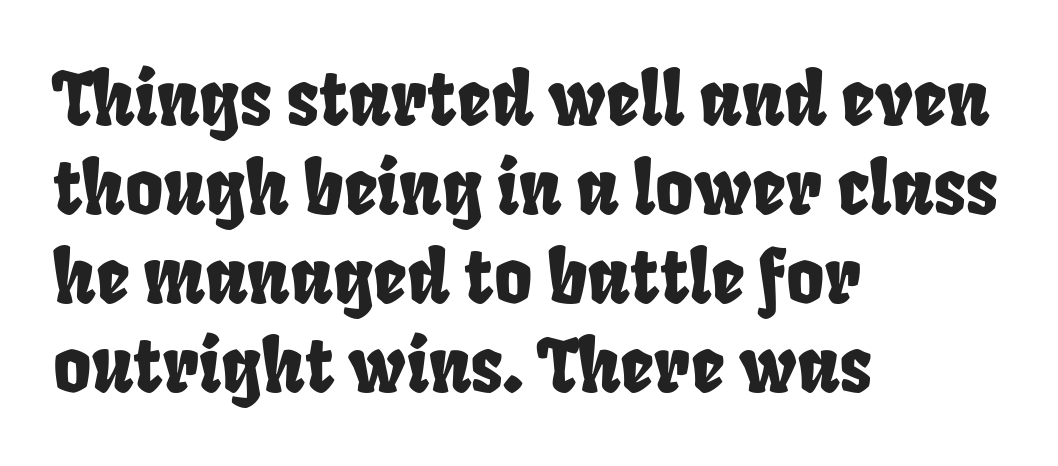
Spacing between characters is what you'd get straight out of the box. Each line starts at the same left margin while the right side varies. This sample uses a sans-serif face. The words here are not underlined.
